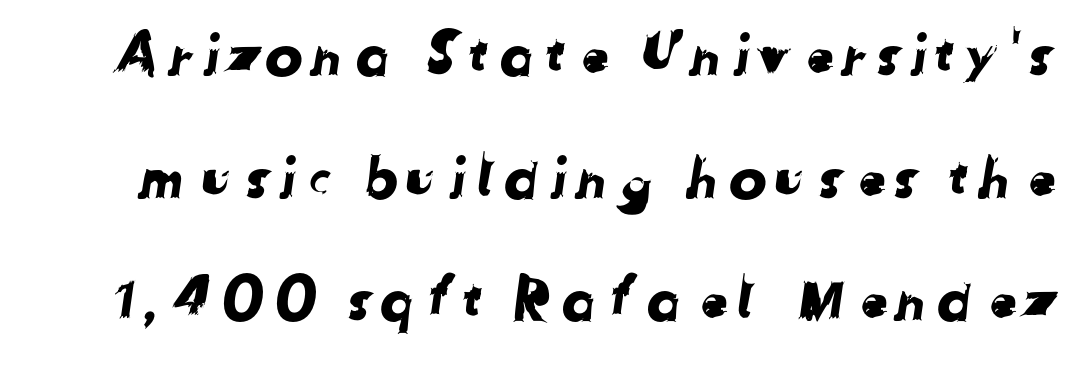
The image shows 57 px sans-serif type; set loose line spacing (2.15x), not underlined; low stroke contrast and a medium x-height.
